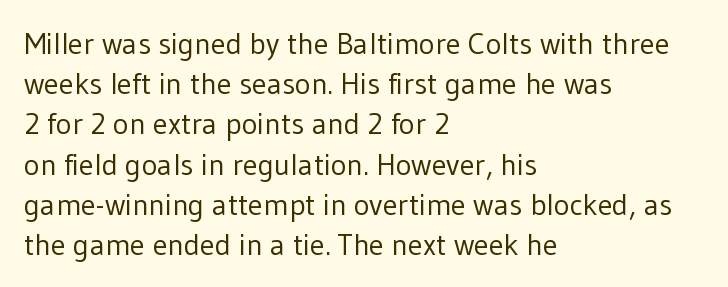
{"serif": "no", "italic": "no", "bold": "no", "weight": "regular", "width": "normal", "stroke_contrast": "low", "x_height": "medium", "monospaced": "no", "underline": "no", "align": "left", "line_spacing": "normal", "line_spacing_ratio": 1.34, "letter_spacing": "normal", "letter_spacing_em": 0.0, "glyph_px": 30}
